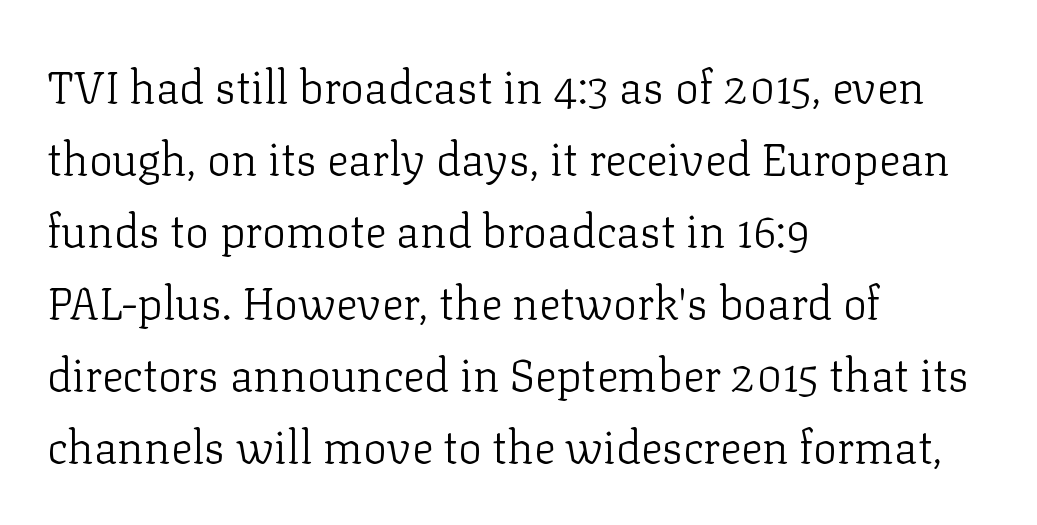
The image shows 45 px light serif type, upright; set left-aligned, normal line spacing (1.6x), normal letter spacing, not underlined; low stroke contrast and a medium x-height.
